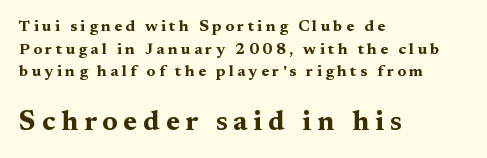
The image shows 28 px bold, wide serif type, upright; set left-aligned, normal line spacing (1.41x), unusually wide letter spacing (+0.21 em), not underlined; the second (bottom) block is 1.75x larger; medium stroke contrast and a medium x-height.
